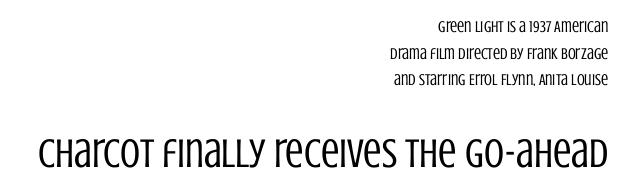
Q: Is the text bold? A: No.
Q: Is the text italic (slanted)? A: No, it is upright.
Q: Is the typeface a serif or a sans-serif typeface? A: Sans-serif.
Q: Is the text underlined? A: No.
Q: How is the paragraph aligned? A: Right-aligned.
Q: Is the spacing between letters normal or unusually wide? A: Normal.
Q: Is the spacing between lines tight, normal or loose? A: Normal.
Q: Which block of text is set in a larger size, the first (top) or the second (bottom)? A: The second (bottom) one.
Q: Width (condensed, normal, or wide)? A: Condensed.
Q: Stroke contrast? A: Low.
Q: x-height? A: Large.
Q: Monospaced? A: No.
